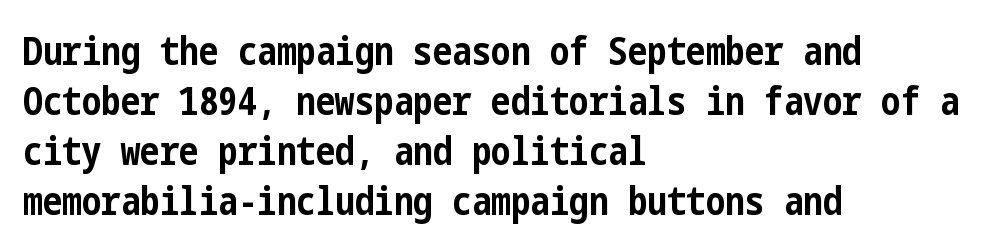
Q: Is the text bold? A: Yes.
Q: Is the text italic (slanted)? A: No, it is upright.
Q: Is the typeface a serif or a sans-serif typeface? A: Sans-serif.
Q: Is the text underlined? A: No.
Q: How is the paragraph aligned? A: Left-aligned.
Q: Is the spacing between letters normal or unusually wide? A: Normal.
Q: Is the spacing between lines tight, normal or loose? A: Normal.
Q: Width (condensed, normal, or wide)? A: Condensed.
Q: Stroke contrast? A: Low.
Q: x-height? A: Medium.
